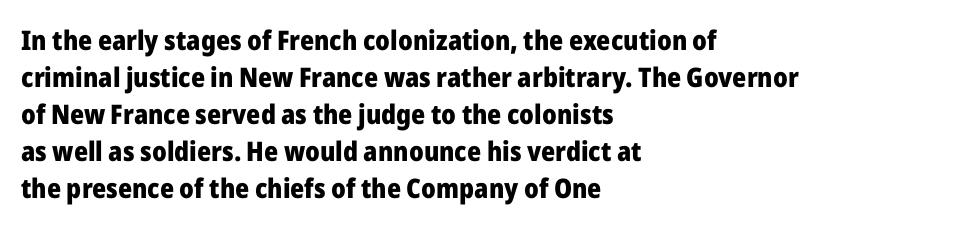
The image shows 27 px bold type, upright; set left-aligned, normal line spacing (1.37x), normal letter spacing, not underlined.
